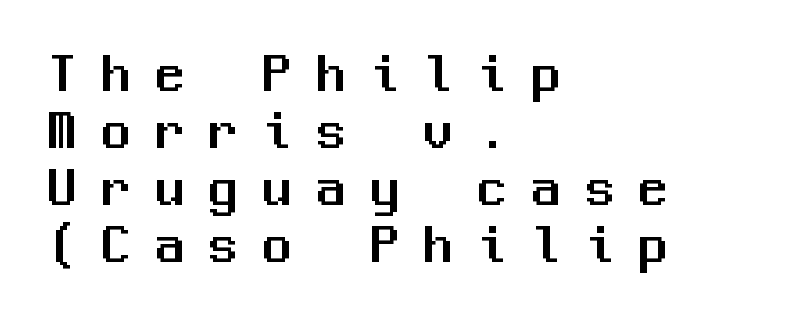
{"serif": "no", "italic": "no", "width": "normal", "stroke_contrast": "medium", "x_height": "medium", "monospaced": "yes", "underline": "no", "align": "left", "line_spacing": "tight", "line_spacing_ratio": 1.02, "letter_spacing": "wide", "letter_spacing_em": 0.46, "glyph_px": 56}
